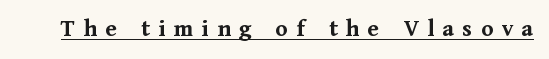
The gaps between neighbouring characters are conspicuously large. The words here are underlined. What weight is shown? A full bold with thick strokes. Quick note: not italic, upright.
